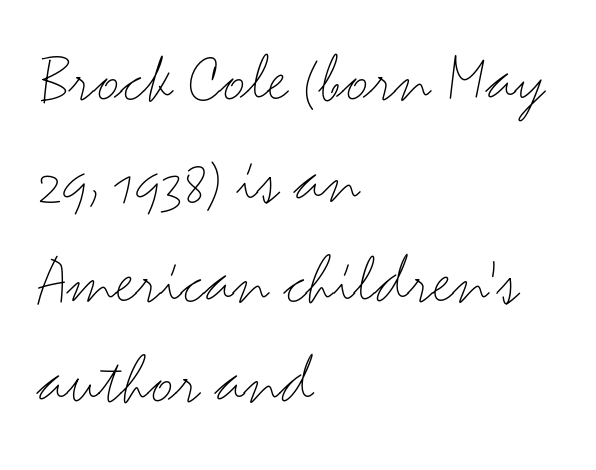
{"serif": "no", "bold": "no", "weight": "light", "width": "wide", "stroke_contrast": "medium", "x_height": "small", "monospaced": "no", "underline": "no", "align": "left", "line_spacing": "normal", "line_spacing_ratio": 1.4, "letter_spacing": "normal", "letter_spacing_em": 0.0, "glyph_px": 72}
